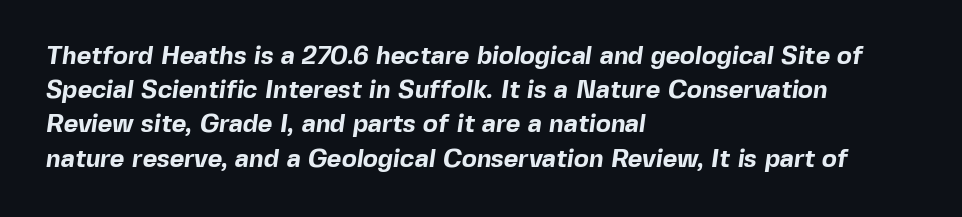
Q: Is the text bold? A: Yes.
Q: Is the text underlined? A: No.
Q: How is the paragraph aligned? A: Left-aligned.
Q: Is the spacing between letters normal or unusually wide? A: Normal.
Q: Is the spacing between lines tight, normal or loose? A: Normal.
